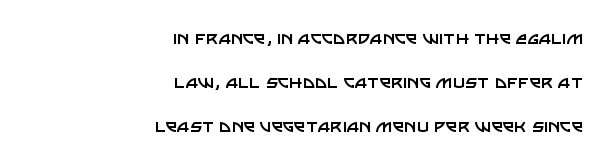
The foot of each line stays bare and open. Unbolded letterforms with no extra heft. Notice the wide empty band between every row — that's loose leading. The line texture is even and compact thanks to regular tracking. The lettering holds an erect, upright posture throughout.
